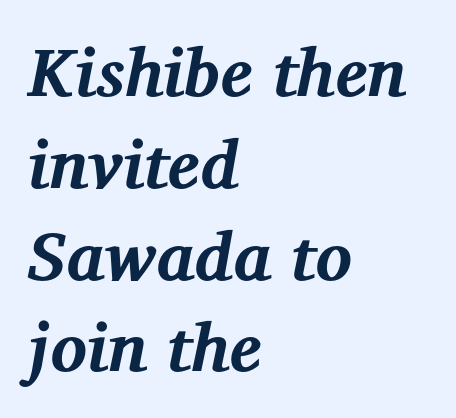
{"serif": "yes", "italic": "yes", "lean": "right", "slant_degrees": 12, "bold": "yes", "weight": "bold", "width": "normal", "stroke_contrast": "medium", "x_height": "medium", "monospaced": "no", "underline": "no", "align": "left", "line_spacing": "normal", "line_spacing_ratio": 1.35, "letter_spacing": "normal", "letter_spacing_em": 0.0, "glyph_px": 68}
